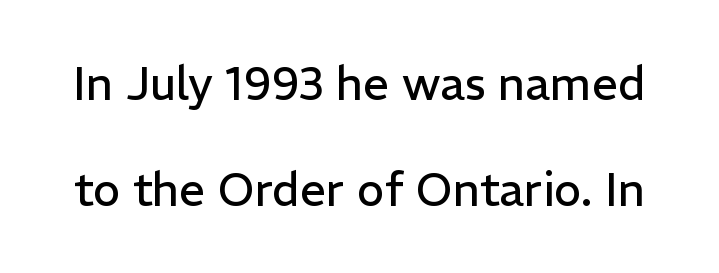
Q: Is the text bold? A: No.
Q: Is the text italic (slanted)? A: No, it is upright.
Q: Is the typeface a serif or a sans-serif typeface? A: Sans-serif.
Q: Is the text underlined? A: No.
Q: Is the spacing between letters normal or unusually wide? A: Normal.
Q: Is the spacing between lines tight, normal or loose? A: Loose.
Q: Width (condensed, normal, or wide)? A: Normal.
Q: Stroke contrast? A: Low.
Q: x-height? A: Medium.
Q: Monospaced? A: No.
